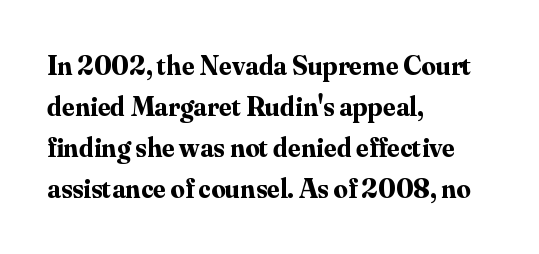
The axis of the letterforms is exactly vertical. Compared with typical body copy, the letter spacing here is the same. Typeset ragged right — the left edge is the straight one. Each glyph is drawn with heavy, bold strokes.
